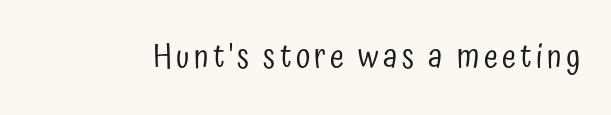
The image shows 32 px regular-weight, condensed sans-serif type, upright; set not underlined; low stroke contrast and a medium x-height.
